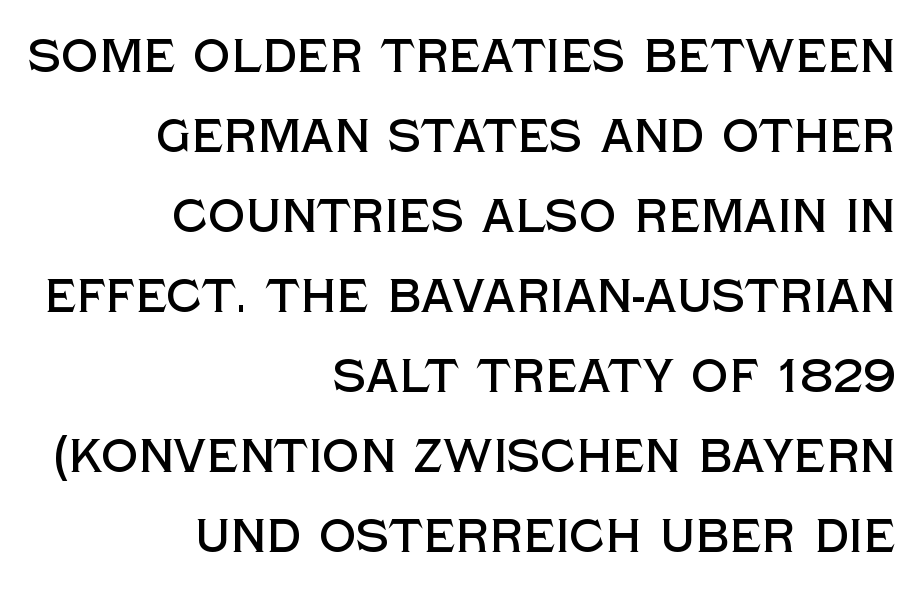
{"serif": "no", "italic": "no", "width": "normal", "x_height": "large", "monospaced": "no", "underline": "no", "align": "right", "line_spacing_ratio": 1.74, "letter_spacing": "normal", "letter_spacing_em": 0.0, "glyph_px": 46}
